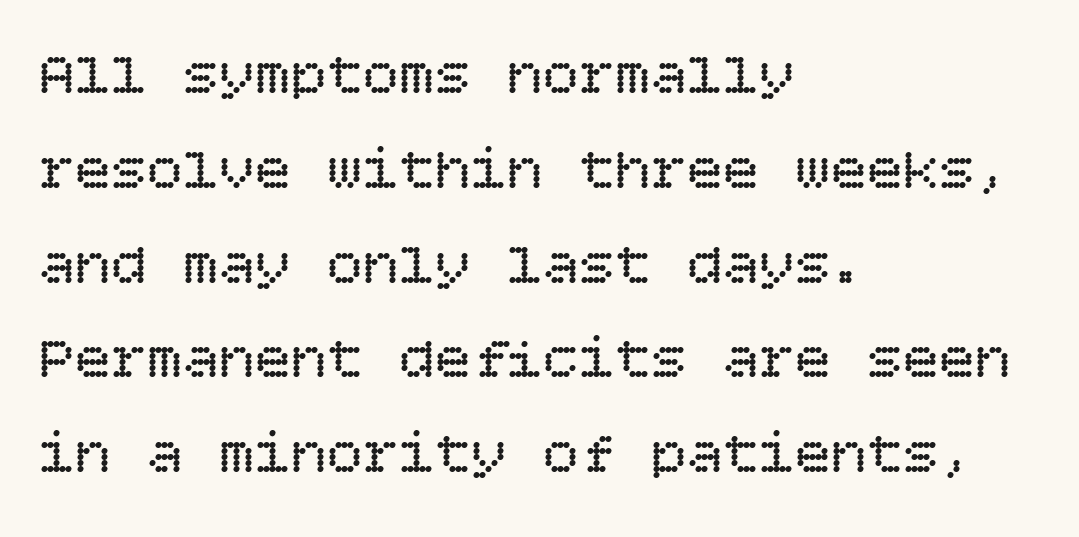
Underlining? Definitely not there. Weight: regular or lighter. Every row of glyphs begins at an identical x-position on the left. Quick note: not italic, upright. These lines keep a tight, regular rhythm from letter to letter.
